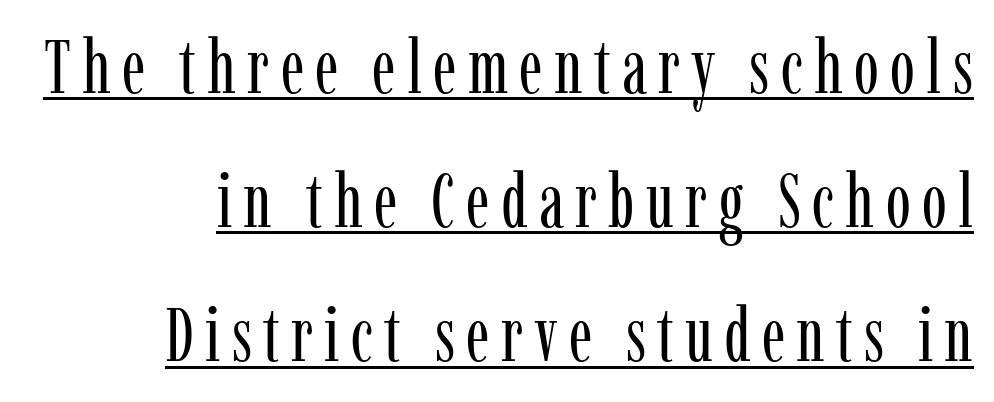
Stroke mass is kept to a normal reading level or below. The letters carry serifs — small finishing strokes at the ends of their stems. Do the characters align in a grid? No, the font is proportional. Do the letters lean? They stand straight. Honestly, the underline is the first thing you notice here. The ragged edge is on the left, which tells us the setting is flush right.
